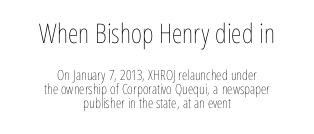
The image shows 27 px text type, upright; set centered, tight line spacing (0.99x), normal letter spacing, not underlined; the first (top) block is 1.93x larger.
